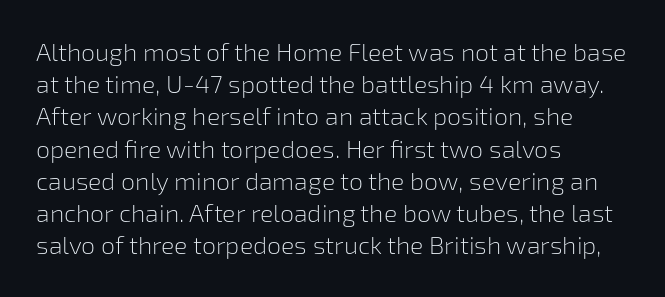
Q: Is the text bold? A: No.
Q: Is the text italic (slanted)? A: No, it is upright.
Q: Is the text underlined? A: No.
Q: How is the paragraph aligned? A: Left-aligned.
Q: Is the spacing between letters normal or unusually wide? A: Normal.
Q: Is the spacing between lines tight, normal or loose? A: Normal.
